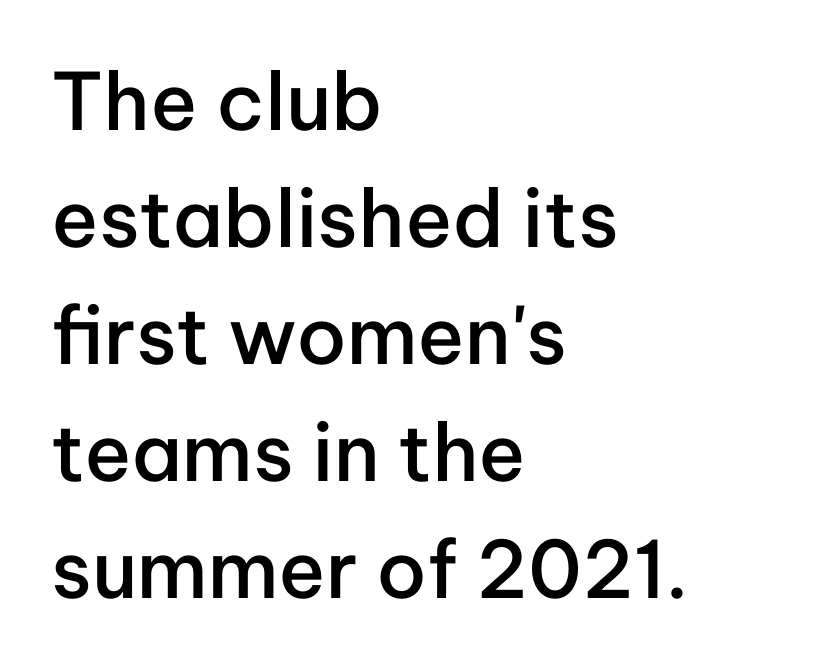
{"serif": "no", "italic": "no", "bold": "semi", "weight": "semibold", "width": "normal", "stroke_contrast": "low", "x_height": "medium", "monospaced": "no", "underline": "no", "align": "left", "line_spacing": "normal", "line_spacing_ratio": 1.48, "letter_spacing": "normal", "letter_spacing_em": 0.0, "glyph_px": 79}
